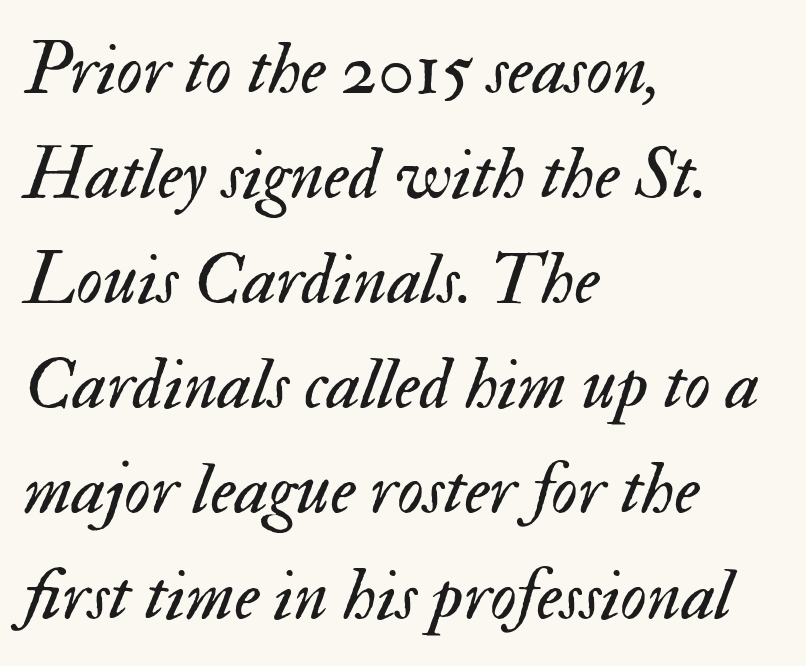
Q: Is the text bold? A: No.
Q: Is the text italic (slanted)? A: Yes, it leans right by about 17 degrees.
Q: Is the text underlined? A: No.
Q: How is the paragraph aligned? A: Left-aligned.
Q: Is the spacing between letters normal or unusually wide? A: Normal.
Q: Is the spacing between lines tight, normal or loose? A: Normal.
Q: Width (condensed, normal, or wide)? A: Normal.
Q: Stroke contrast? A: Medium.
Q: x-height? A: Small.
Q: Monospaced? A: No.
